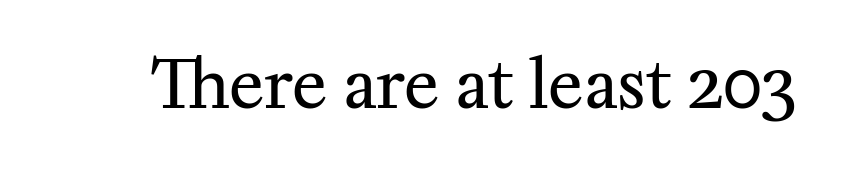
Q: Is the text bold? A: No.
Q: Is the text italic (slanted)? A: No, it is upright.
Q: Is the typeface a serif or a sans-serif typeface? A: Serif.
Q: Is the text underlined? A: No.
Q: Is the spacing between letters normal or unusually wide? A: Normal.
Q: Width (condensed, normal, or wide)? A: Normal.
Q: Stroke contrast? A: Medium.
Q: x-height? A: Medium.
Q: Monospaced? A: No.
